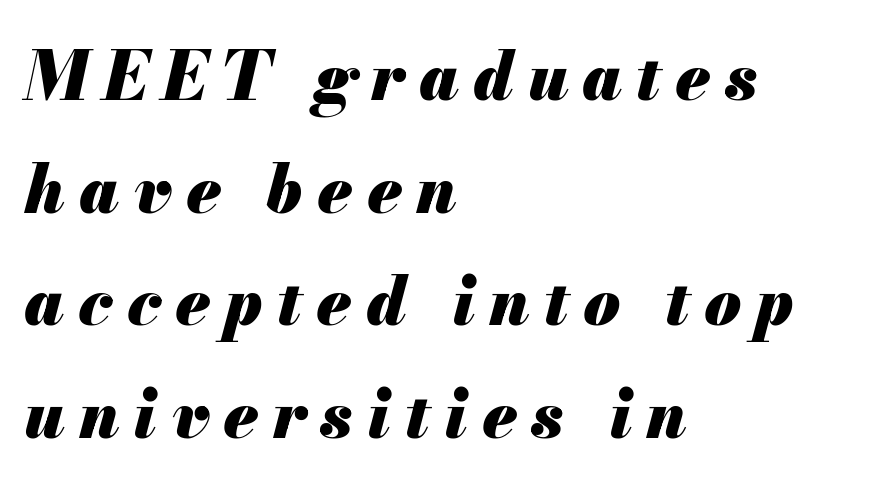
Casual observation: everything's shoved over to the left. Students, observe: this is what conventionally led text looks like. Caption: bold face, heavy strokes. The gap between lines stays unmarked.
